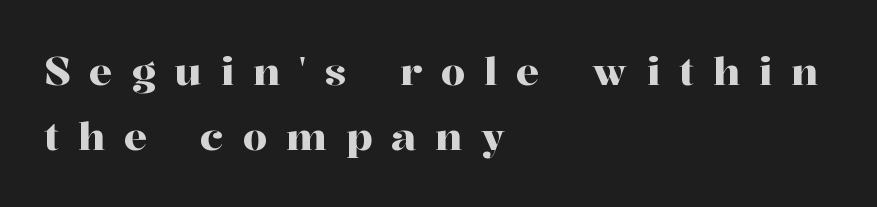
{"serif": "yes", "italic": "no", "width": "normal", "stroke_contrast": "high", "x_height": "medium", "monospaced": "no", "underline": "no", "align": "left", "line_spacing": "normal", "line_spacing_ratio": 1.67, "letter_spacing": "wide", "letter_spacing_em": 0.49, "glyph_px": 39}
